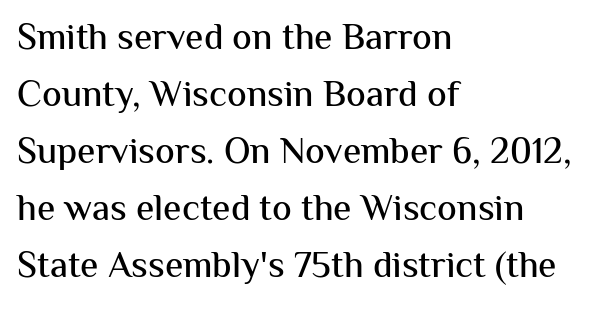
A typesetter would call this zero additional tracking. Varying glyph widths throughout — classic text-font behaviour. Underlining? Definitely not there. Nope, not italic — everything's standing straight.
